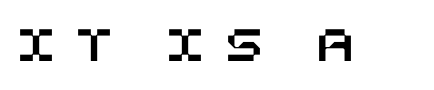
The image shows 53 px text type, upright; set unusually wide letter spacing (+0.42 em), not underlined; low stroke contrast and a large x-height.
